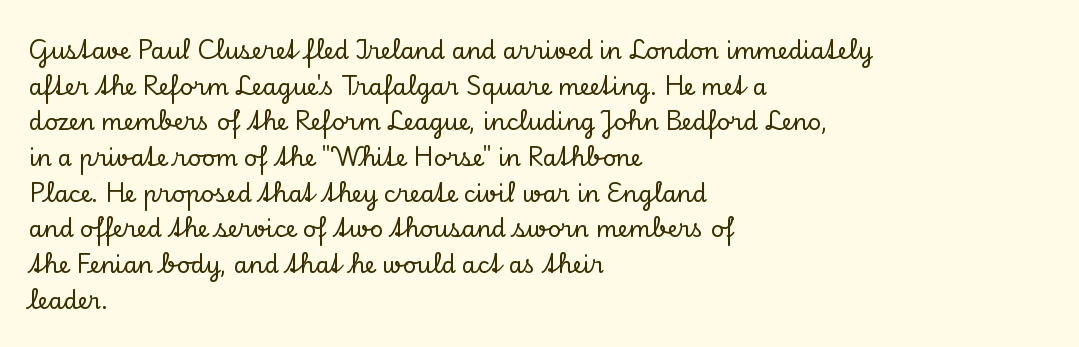
The image shows 23 px text type, upright; set left-aligned, normal line spacing (1.55x), normal letter spacing, not underlined.
